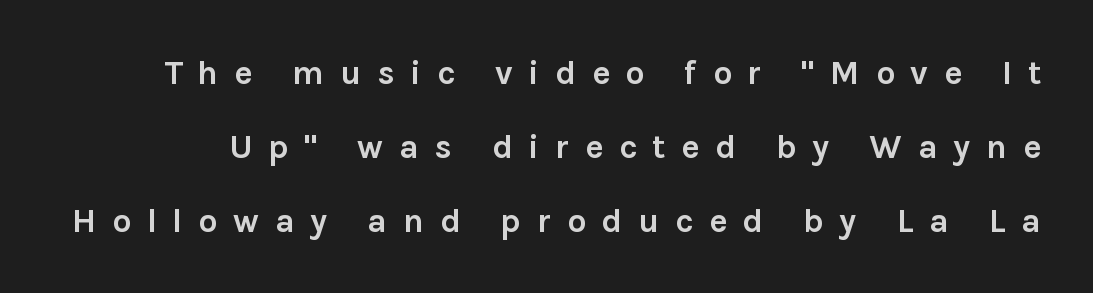
Looks like regular typesetting: each glyph gets only the width it needs. Posture: upright roman. Only glyphs here, with clear space below each row. The letters are bold, with thick, heavy strokes. The tracking reads as deliberately expanded to a designer's eye.
